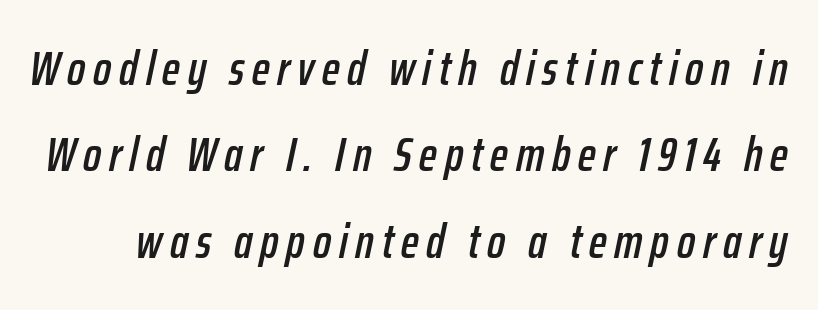
{"italic": "yes", "lean": "right", "slant_degrees": 12, "width": "condensed", "stroke_contrast": "low", "x_height": "medium", "monospaced": "no", "underline": "no", "line_spacing_ratio": 1.8, "glyph_px": 48}
